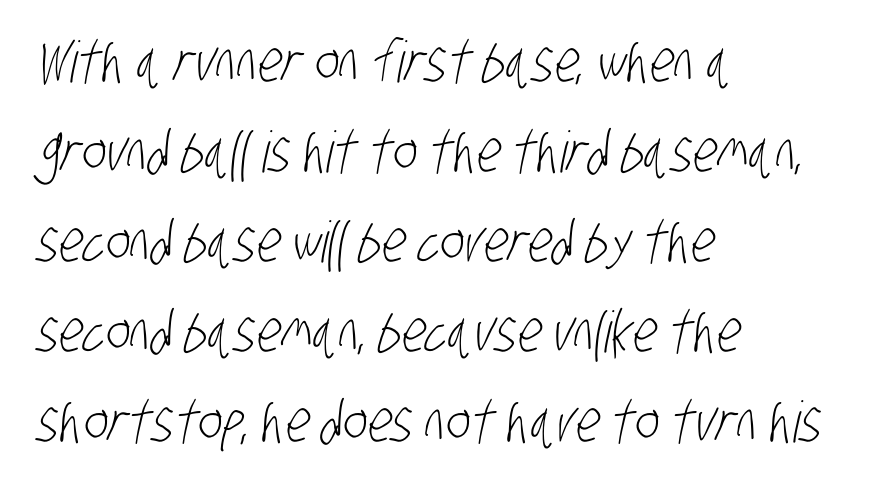
In CSS terms this would be text-align: left. How would I describe the line gaps? Plain and ordinary. Type without underlining. The horizontal fit of the characters is conventional and even. The typeface chosen for these lines omits serifs. Spacing verdict: proportional, widths tailored to each character.
